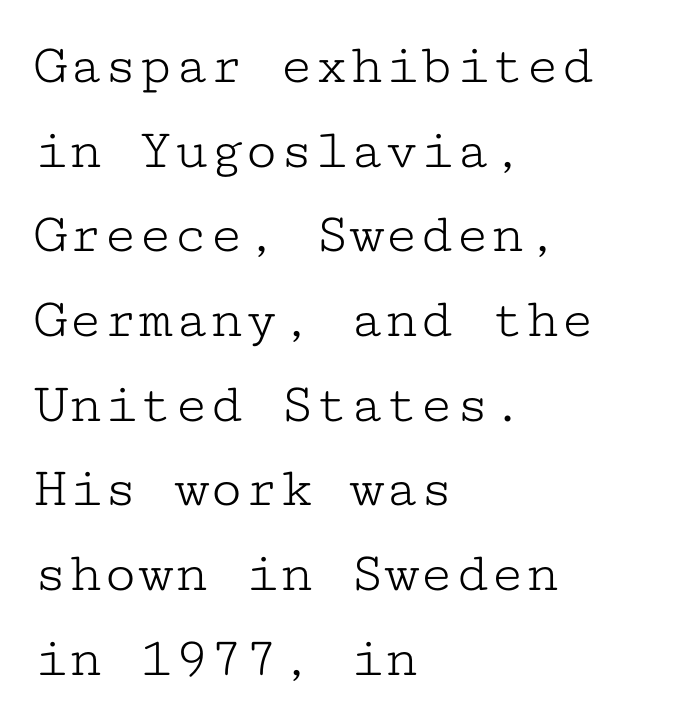
The lines sit at an ordinary, default distance from one another. Stroke mass is kept to a normal reading level or below. The designer went with a serif here, giving each stem small feet. Each letter, wide or thin by design, is forced into the same width here.
